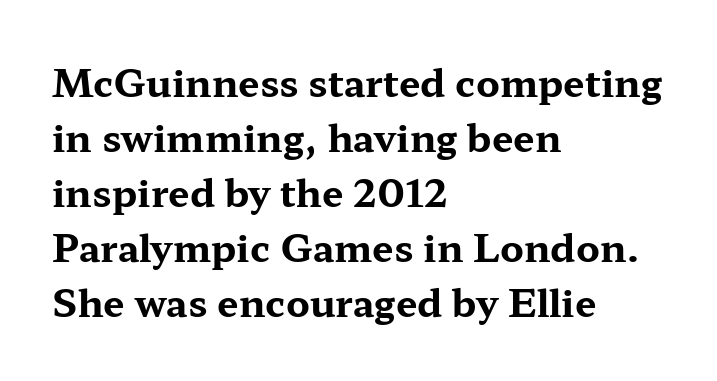
{"serif": "yes", "italic": "no", "bold": "yes", "weight": "bold", "width": "wide", "stroke_contrast": "medium", "x_height": "medium", "monospaced": "no", "underline": "no", "align": "left", "line_spacing": "normal", "line_spacing_ratio": 1.45, "letter_spacing": "normal", "letter_spacing_em": 0.0, "glyph_px": 38}
